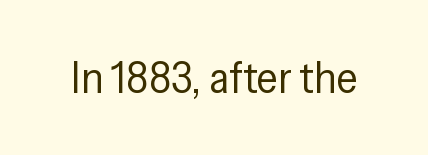
The image shows 44 px regular-weight, condensed sans-serif type, upright; set normal letter spacing, not underlined; low stroke contrast and a medium x-height.
